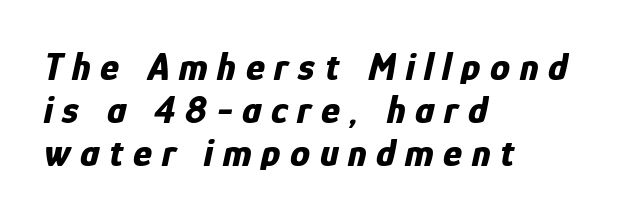
{"italic": "yes", "lean": "right", "slant_degrees": 12, "bold": "yes", "weight": "bold", "width": "condensed", "stroke_contrast": "low", "x_height": "medium", "monospaced": "no", "underline": "no", "align": "left", "line_spacing": "tight", "line_spacing_ratio": 1.07, "letter_spacing": "wide", "letter_spacing_em": 0.24, "glyph_px": 40}
